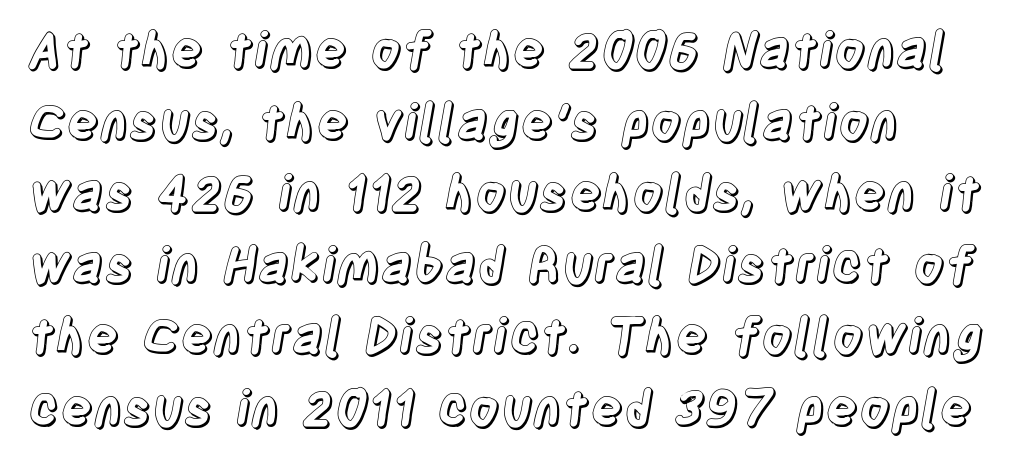
{"width": "condensed", "x_height": "large", "monospaced": "no", "underline": "no", "line_spacing": "normal", "line_spacing_ratio": 1.46, "letter_spacing": "normal", "letter_spacing_em": 0.0, "glyph_px": 49}
